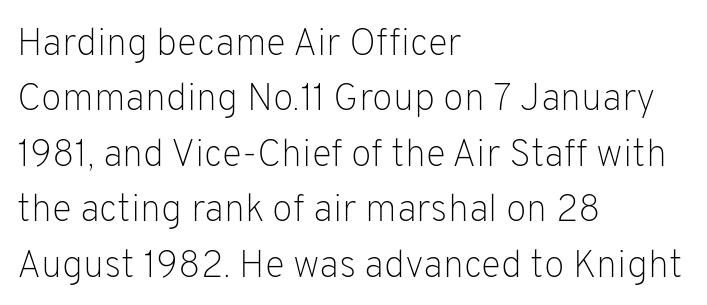
Q: Is the text bold? A: No.
Q: Is the text italic (slanted)? A: No, it is upright.
Q: Is the typeface a serif or a sans-serif typeface? A: Sans-serif.
Q: Is the text underlined? A: No.
Q: How is the paragraph aligned? A: Left-aligned.
Q: Is the spacing between letters normal or unusually wide? A: Normal.
Q: Is the spacing between lines tight, normal or loose? A: Normal.
Q: Width (condensed, normal, or wide)? A: Normal.
Q: Stroke contrast? A: Low.
Q: x-height? A: Medium.
Q: Monospaced? A: No.
